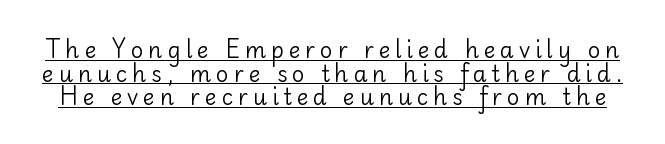
The image shows 22 px text type, upright; set tight line spacing (1.07x), unusually wide letter spacing (+0.22 em), underlined.
